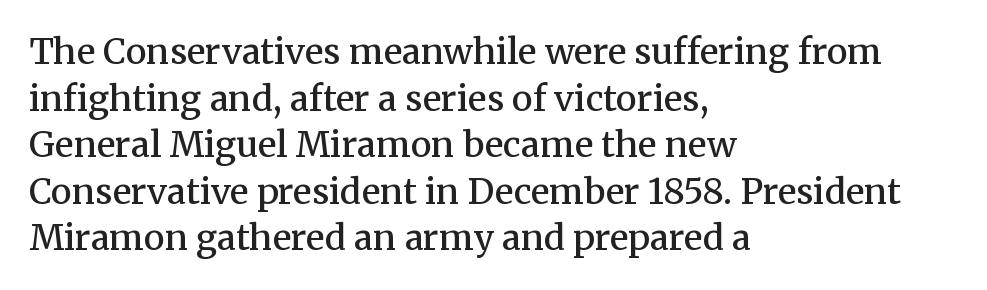
Q: Is the text bold? A: Semi-bold.
Q: Is the text italic (slanted)? A: No, it is upright.
Q: Is the typeface a serif or a sans-serif typeface? A: Serif.
Q: Is the text underlined? A: No.
Q: How is the paragraph aligned? A: Left-aligned.
Q: Is the spacing between letters normal or unusually wide? A: Normal.
Q: Is the spacing between lines tight, normal or loose? A: Normal.
Q: Width (condensed, normal, or wide)? A: Normal.
Q: Stroke contrast? A: Medium.
Q: x-height? A: Medium.
Q: Monospaced? A: No.
